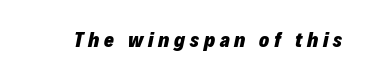
If you drew a line through each stem, it would be angled. The rendering uses a bold face; every stroke is thick and dark. Does extra space separate the letters? Yes, quite a lot of it. Nobody drew a line under any word here.
